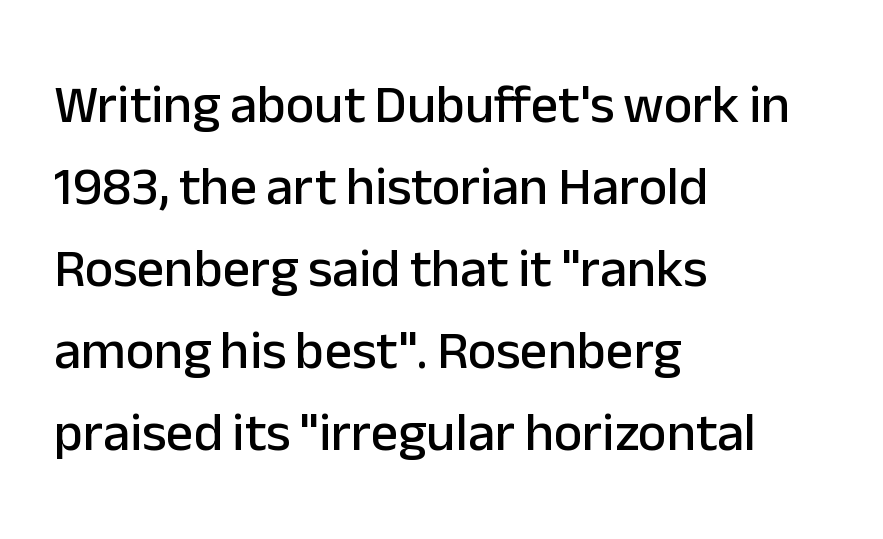
The image shows 54 px sans-serif type, upright; set left-aligned, normal line spacing (1.52x), normal letter spacing, not underlined; low stroke contrast and a medium x-height.
